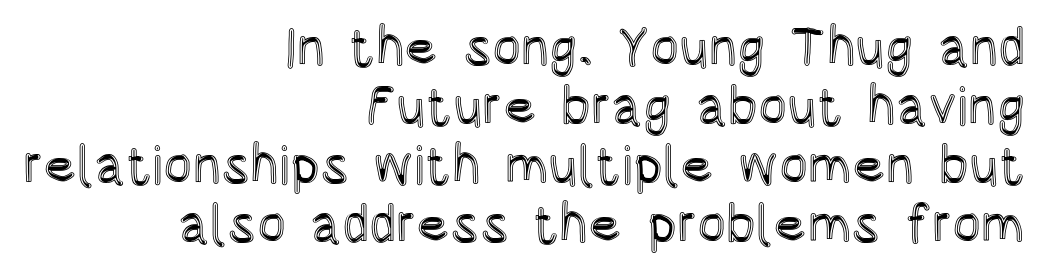
Q: Is the text italic (slanted)? A: No, it is upright.
Q: Is the text underlined? A: No.
Q: How is the paragraph aligned? A: Right-aligned.
Q: Is the spacing between letters normal or unusually wide? A: Normal.
Q: Is the spacing between lines tight, normal or loose? A: Tight.
Q: Width (condensed, normal, or wide)? A: Condensed.
Q: x-height? A: Large.
Q: Monospaced? A: No.
